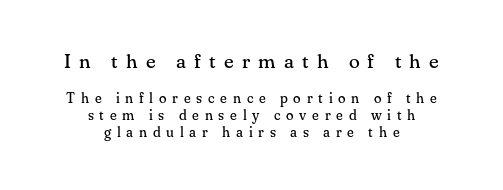
{"italic": "no", "bold": "no", "underline": "no", "align": "center", "line_spacing_ratio": 1.23, "letter_spacing": "wide", "letter_spacing_em": 0.41, "larger_block": "first", "size_ratio": 1.43, "glyph_px": 20}
